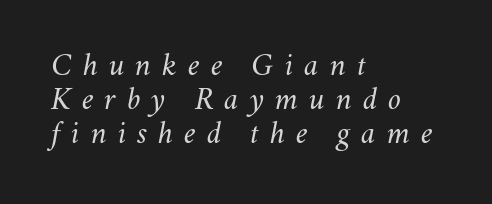
{"italic": "yes", "lean": "right", "slant_degrees": 11, "bold": "no", "weight": "regular", "width": "normal", "stroke_contrast": "medium", "x_height": "small", "monospaced": "no", "underline": "no", "align": "left", "line_spacing": "tight", "line_spacing_ratio": 1.07, "letter_spacing": "wide", "letter_spacing_em": 0.34, "glyph_px": 32}
